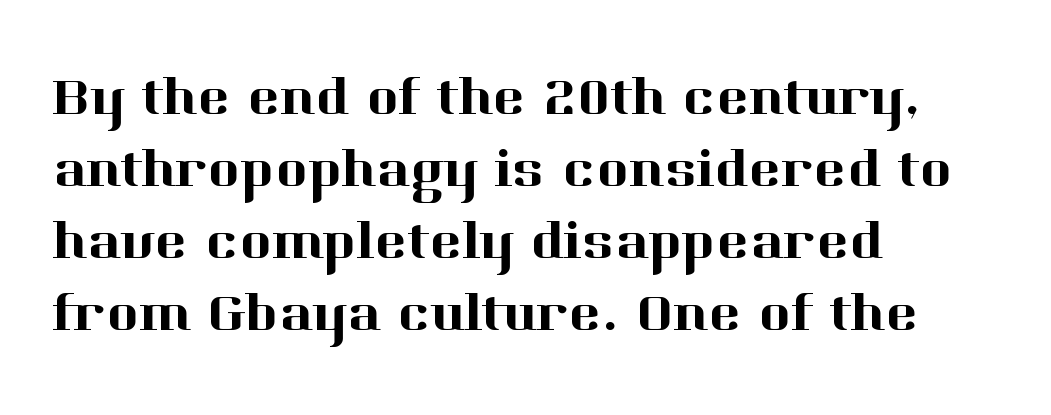
{"serif": "yes", "italic": "no", "width": "normal", "stroke_contrast": "high", "x_height": "medium", "monospaced": "no", "underline": "no", "align": "left", "line_spacing": "normal", "line_spacing_ratio": 1.31, "letter_spacing": "normal", "letter_spacing_em": 0.0, "glyph_px": 55}
